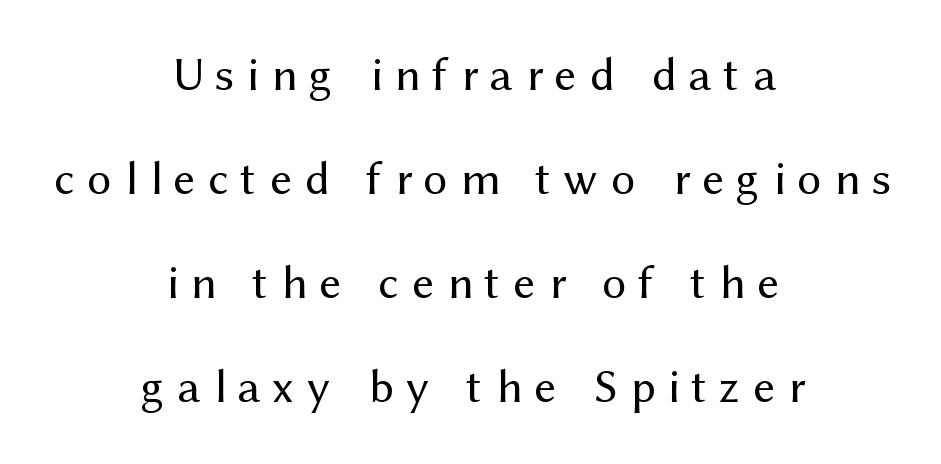
This sample trades compactness for vertical openness between lines. The area under the type is left untouched. The rendering shows plain stroke endings on the letterforms — a sans-serif design. Each letter keeps its own natural width here, so spacing adapts to shape. Every row of glyphs is offset so its center matches the block's center.
